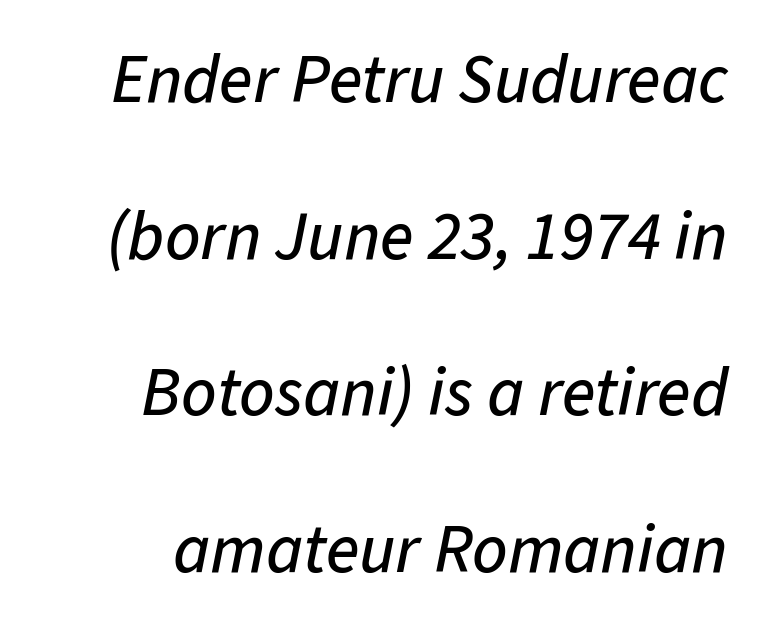
A typesetter would call this proportional, since set widths differ per character. This is oblique type, the kind used for emphasis or titles. A typesetter would call this zero additional tracking. The strip under each line holds only bare page. Visually the block forms a straight wall on the right and a jagged coastline on the left.
